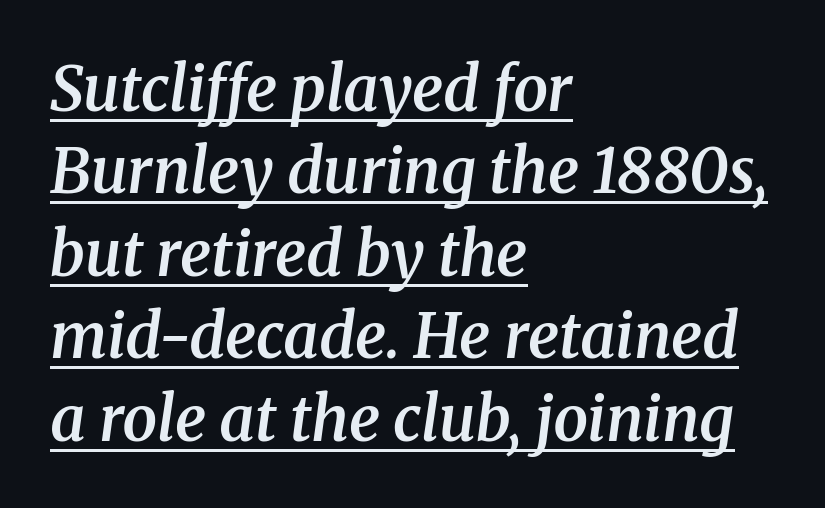
{"serif": "yes", "italic": "yes", "lean": "right", "slant_degrees": 8, "bold": "semi", "weight": "semibold", "width": "normal", "stroke_contrast": "medium", "x_height": "medium", "monospaced": "no", "underline": "yes", "align": "left", "line_spacing": "normal", "line_spacing_ratio": 1.33, "letter_spacing": "normal", "letter_spacing_em": 0.0, "glyph_px": 62}
